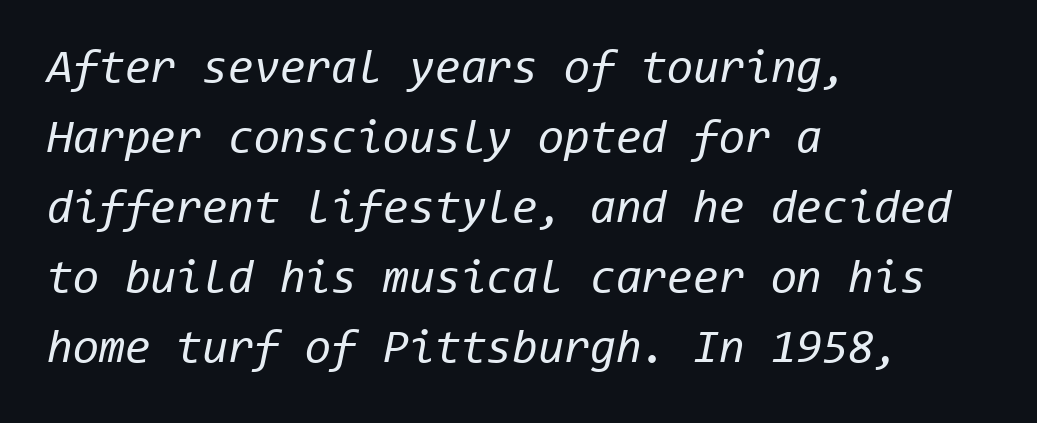
Q: Is the text bold? A: No.
Q: Is the text italic (slanted)? A: Yes, it leans right by about 11 degrees.
Q: Is the text underlined? A: No.
Q: How is the paragraph aligned? A: Left-aligned.
Q: Is the spacing between letters normal or unusually wide? A: Normal.
Q: Is the spacing between lines tight, normal or loose? A: Normal.
Q: Width (condensed, normal, or wide)? A: Normal.
Q: Stroke contrast? A: Low.
Q: x-height? A: Medium.
Q: Monospaced? A: Yes.
